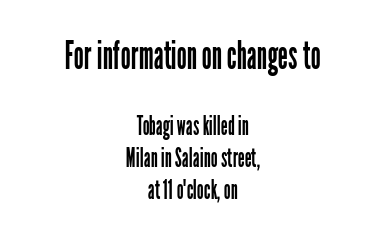
The image shows 40 px regular-weight, condensed sans-serif type, upright; set centered, line spacing 1.18x, normal letter spacing, not underlined; the first (top) block is 1.48x larger; low stroke contrast and a medium x-height.
